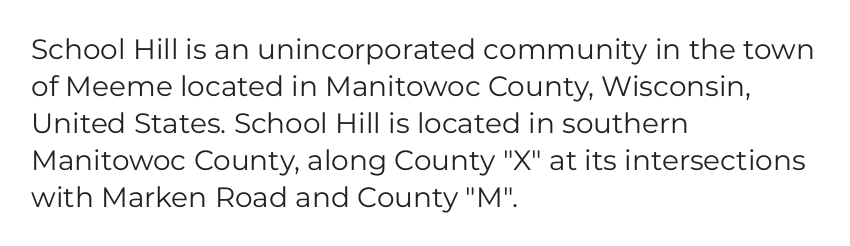
Tracking value appears to be zero — textbook default spacing. The specimen reads as upright at a glance. The passage shown is typeset with a sans-serif family. The area under the type is left untouched.
